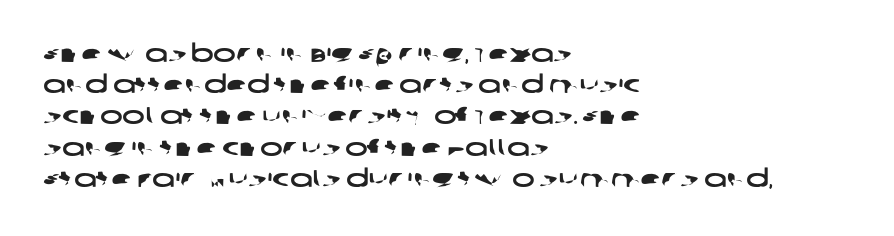
Each row of text sits above clean, open space. Default kerning and tracking; the words read as compact shapes. Vertically, the passage feels balanced, rows spaced as you'd expect. Horizontally, the lines are justified to the leading edge only.
